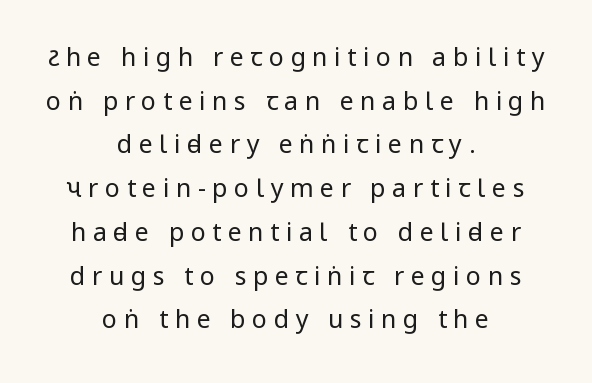
A light-to-regular cut is what we see here. The type is letterspaced generously, with wide tracking. The axis of the letterforms is exactly vertical. This rendering uses center alignment, leaving both contours irregular but symmetric. The string is rendered with underlining switched off.
